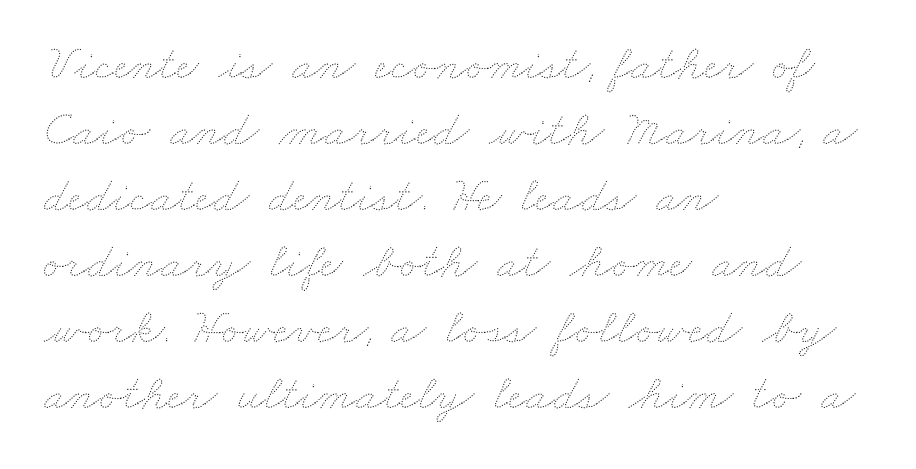
The image shows 50 px thin, wide type; set left-aligned, normal line spacing (1.32x), normal letter spacing, not underlined; medium stroke contrast and a small x-height.
